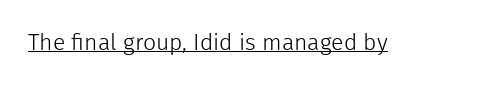
Q: Is the text bold? A: No.
Q: Is the text italic (slanted)? A: No, it is upright.
Q: Is the text underlined? A: Yes.
Q: Is the spacing between letters normal or unusually wide? A: Normal.
